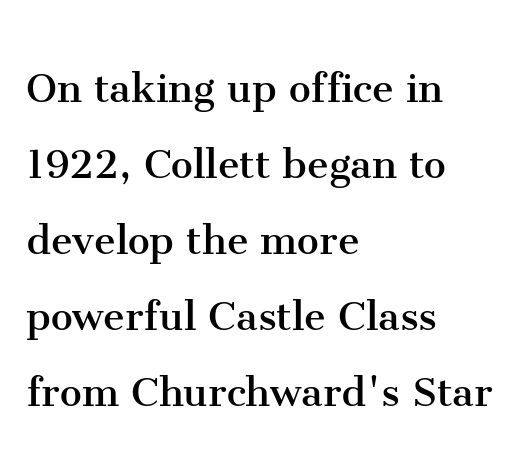
Ordinary non-slanted type is in use. Lines of text with bare space underneath. The type family on display is of the serif kind. Reading down the block, your eye returns to a fixed left position each line.
